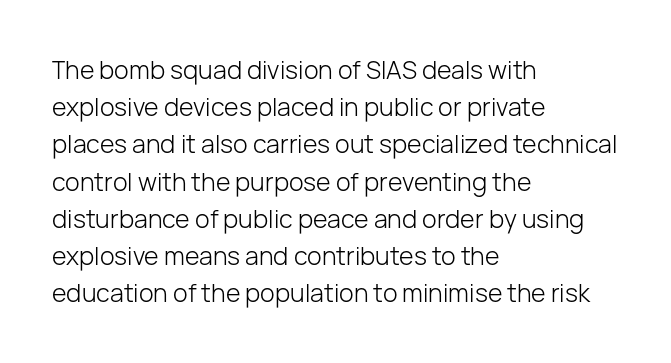
Each new line begins a customary step beneath the previous one. In CSS terms this would be text-align: left. Every character sits straight up, as roman type does. Inter-character spacing is left at the font's built-in metrics.
